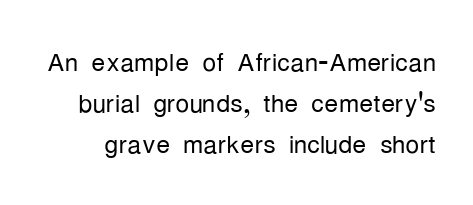
Q: Is the text bold? A: No.
Q: Is the text italic (slanted)? A: No, it is upright.
Q: Is the typeface a serif or a sans-serif typeface? A: Sans-serif.
Q: Is the text underlined? A: No.
Q: Is the spacing between letters normal or unusually wide? A: Normal.
Q: Width (condensed, normal, or wide)? A: Condensed.
Q: Stroke contrast? A: Low.
Q: x-height? A: Medium.
Q: Monospaced? A: No.
